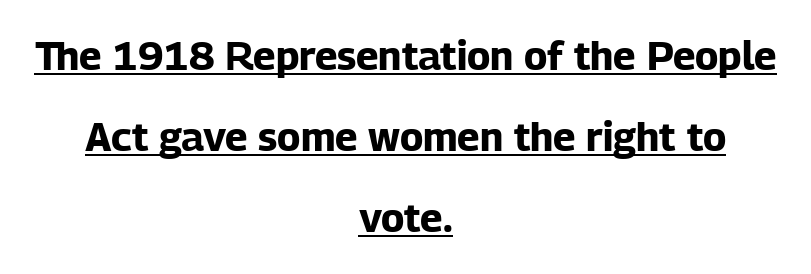
Q: Is the text bold? A: Yes.
Q: Is the text italic (slanted)? A: No, it is upright.
Q: Is the typeface a serif or a sans-serif typeface? A: Sans-serif.
Q: Is the text underlined? A: Yes.
Q: How is the paragraph aligned? A: Centered.
Q: Is the spacing between letters normal or unusually wide? A: Normal.
Q: Is the spacing between lines tight, normal or loose? A: Loose.
Q: Width (condensed, normal, or wide)? A: Normal.
Q: Stroke contrast? A: Low.
Q: x-height? A: Medium.
Q: Monospaced? A: No.
